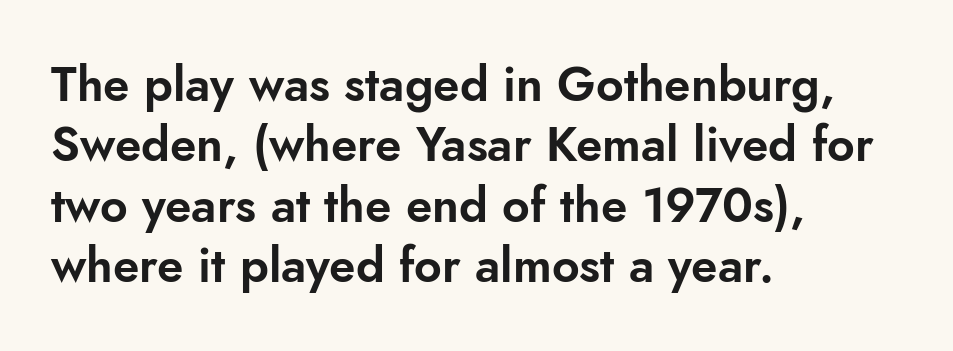
{"serif": "no", "italic": "no", "width": "normal", "stroke_contrast": "low", "x_height": "small", "monospaced": "no", "underline": "no", "align": "left", "line_spacing": "normal", "line_spacing_ratio": 1.26, "letter_spacing": "normal", "letter_spacing_em": 0.0, "glyph_px": 48}
